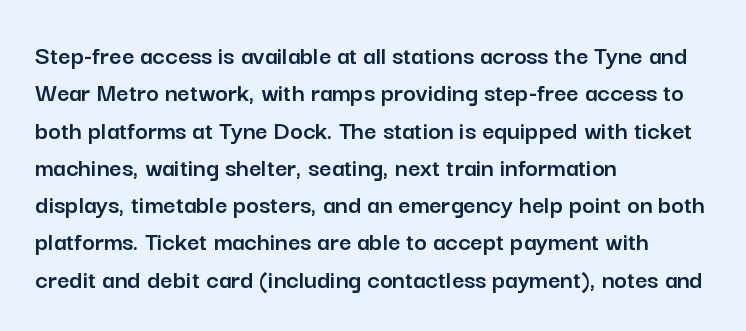
Normally led — the rows are evenly, conventionally spaced. Letter spacing: default. This is the regular roman posture of the typeface. Clear beneath every line of the passage. This rendering uses left alignment, leaving the right contour irregular.
